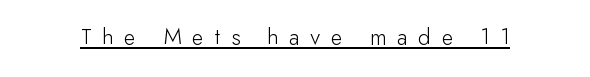
Q: Is the text bold? A: No.
Q: Is the text italic (slanted)? A: No, it is upright.
Q: Is the text underlined? A: Yes.
Q: Is the spacing between letters normal or unusually wide? A: Unusually wide.
